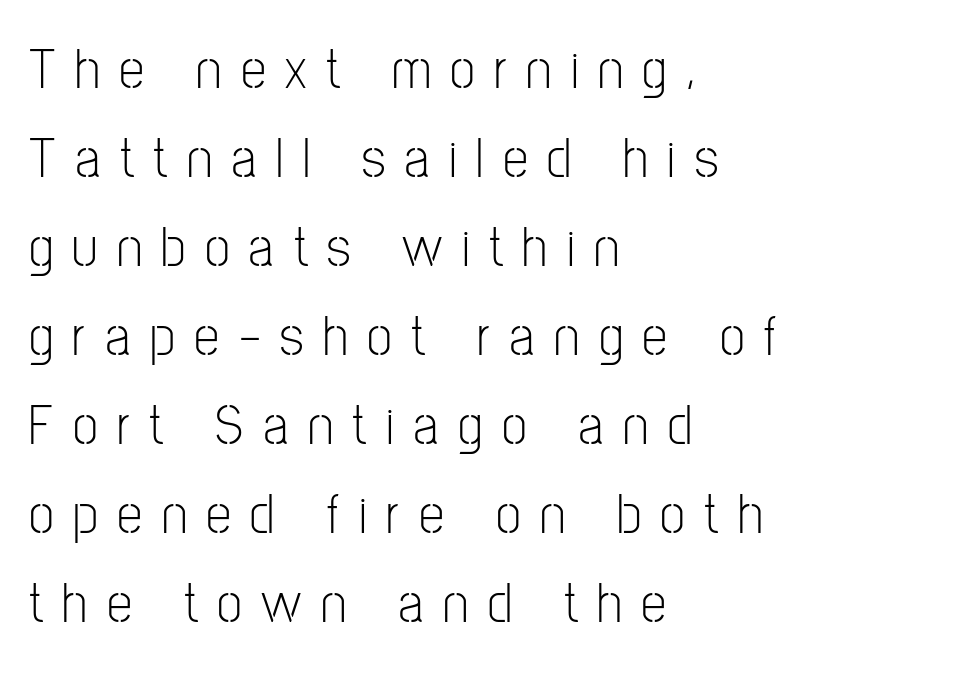
{"serif": "no", "italic": "no", "bold": "no", "weight": "light", "width": "condensed", "stroke_contrast": "low", "x_height": "medium", "monospaced": "no", "underline": "no", "align": "left", "line_spacing": "normal", "line_spacing_ratio": 1.56, "letter_spacing": "wide", "letter_spacing_em": 0.34, "glyph_px": 57}
